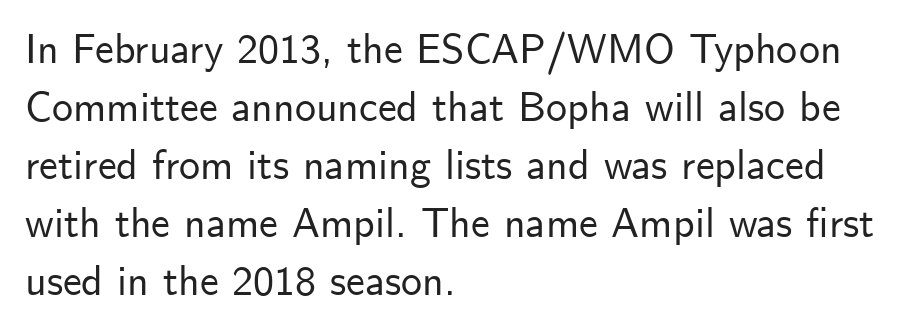
Has an underline been added? It has not. Quick note: interline space is typical. Designer's note — italics off, roman on. Spacing between characters is what you'd get straight out of the box. The passage shown is typed in a proportional face where columns would drift. The designer went with a sans here, leaving each stem footless.
